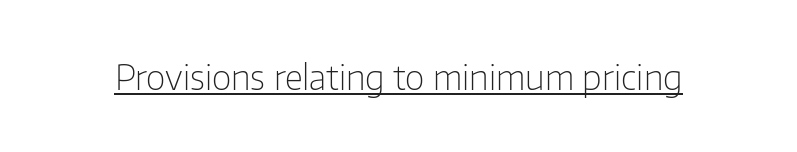
The image shows 34 px light sans-serif type, upright; set normal letter spacing, underlined; low stroke contrast and a medium x-height.
